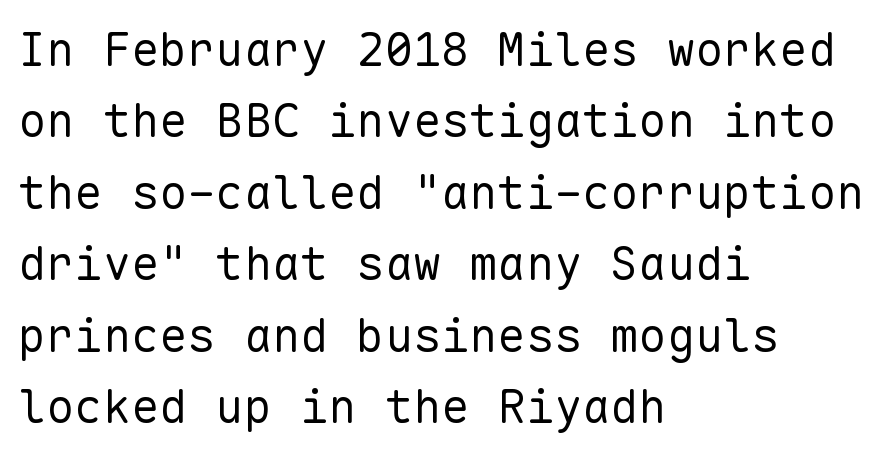
The lines sit at an ordinary, default distance from one another. Examine the stroke ends and you'll find no serifs. The type is set solid horizontally, with unmodified tracking. The paragraph shown leans on its left margin. This reads as an unemphasized weight, regular at the heaviest.
